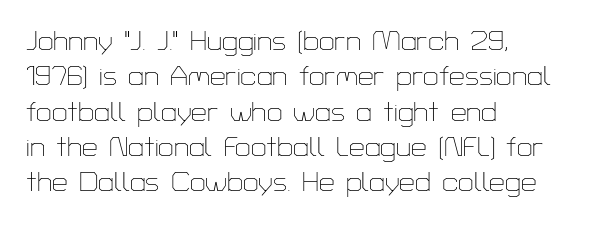
{"serif": "no", "italic": "no", "bold": "no", "weight": "thin", "width": "normal", "stroke_contrast": "low", "x_height": "medium", "monospaced": "no", "underline": "no", "align": "left", "line_spacing": "normal", "line_spacing_ratio": 1.26, "letter_spacing": "normal", "letter_spacing_em": 0.0, "glyph_px": 28}
